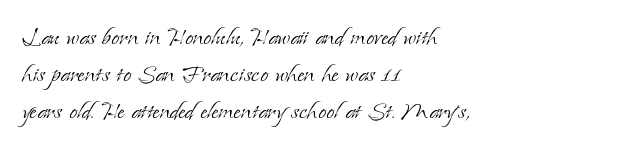
Inter-character spacing is left at the font's built-in metrics. The face looks like a standard text weight, possibly lighter. A classic flush-left, rag-right setting is used for this passage. Check under the words: just untouched page. The typeface chosen for these lines features serifs.
